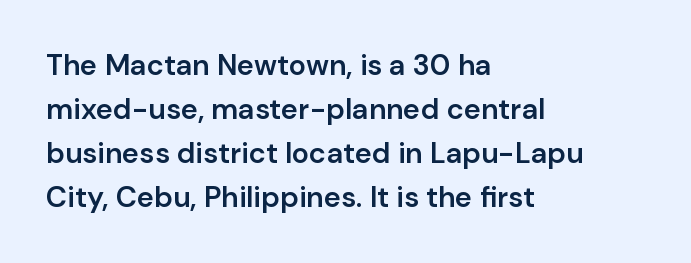
{"serif": "no", "italic": "no", "bold": "semi", "weight": "semibold", "width": "normal", "stroke_contrast": "low", "x_height": "medium", "monospaced": "no", "underline": "no", "align": "left", "line_spacing": "normal", "line_spacing_ratio": 1.52, "letter_spacing": "normal", "letter_spacing_em": 0.0, "glyph_px": 29}
